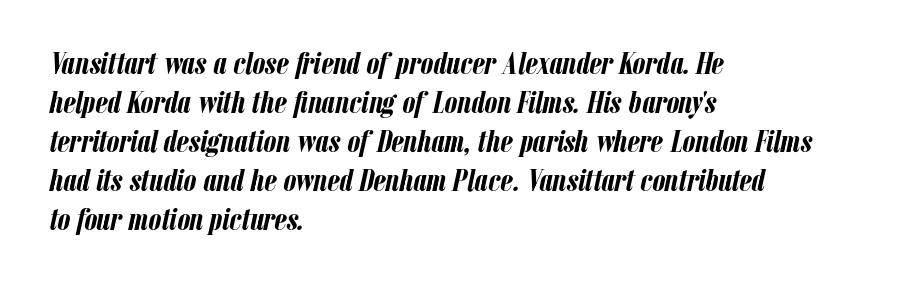
Alignment: flush left. The words here are not underlined. A typesetter would mark this as italic. A typesetter would call this proportional, since set widths differ per character.
